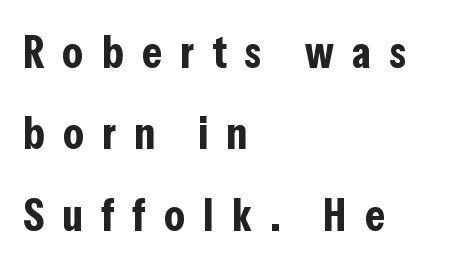
Notice how the stems are strictly vertical — no italics here. Look at the bottom of the vertical strokes: they stop flat, with no serifs. In terms of weight, the rendering is a true, heavy bold. The letterforms stand isolated, each surrounded by extra space. These lines are rendered in a variable-pitch font.
